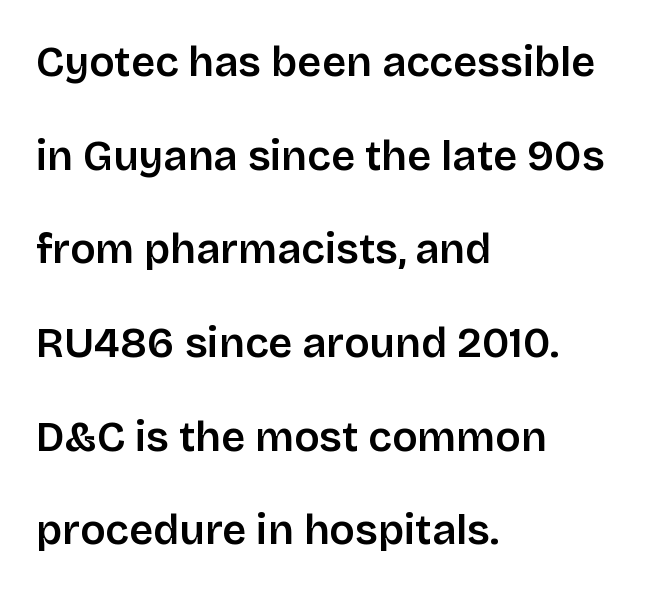
Q: Is the text bold? A: Semi-bold.
Q: Is the text italic (slanted)? A: No, it is upright.
Q: Is the typeface a serif or a sans-serif typeface? A: Sans-serif.
Q: Is the text underlined? A: No.
Q: How is the paragraph aligned? A: Left-aligned.
Q: Is the spacing between letters normal or unusually wide? A: Normal.
Q: Is the spacing between lines tight, normal or loose? A: Loose.
Q: Width (condensed, normal, or wide)? A: Normal.
Q: Stroke contrast? A: Low.
Q: x-height? A: Large.
Q: Monospaced? A: No.
